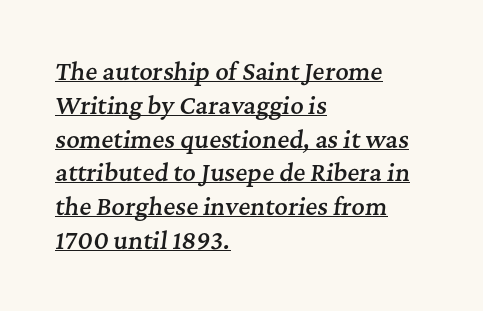
The image shows 23 px text type, italic (leaning right); set left-aligned, normal line spacing (1.47x), normal letter spacing, underlined.
